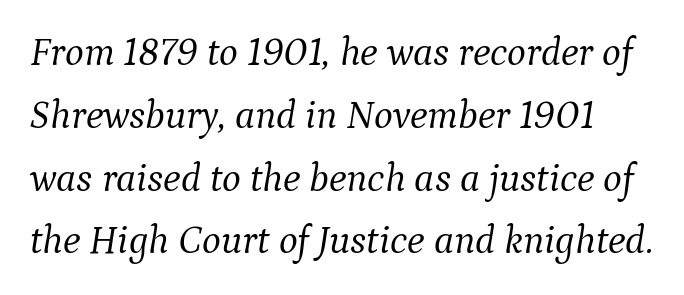
The image shows 40 px light serif type, italic (leaning right); set normal line spacing (1.57x), normal letter spacing, not underlined; medium stroke contrast and a medium x-height.
